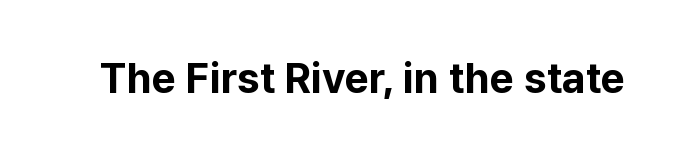
Q: Is the text bold? A: Yes.
Q: Is the text italic (slanted)? A: No, it is upright.
Q: Is the typeface a serif or a sans-serif typeface? A: Sans-serif.
Q: Is the text underlined? A: No.
Q: Is the spacing between letters normal or unusually wide? A: Normal.
Q: Width (condensed, normal, or wide)? A: Normal.
Q: Stroke contrast? A: Low.
Q: x-height? A: Medium.
Q: Monospaced? A: No.
